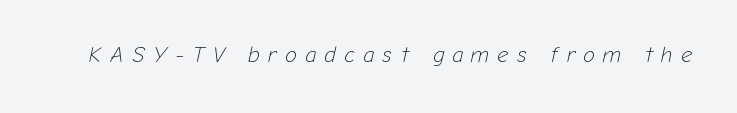
Q: Is the text bold? A: No.
Q: Is the text italic (slanted)? A: Yes, it leans right by about 12 degrees.
Q: Is the text underlined? A: No.
Q: Is the spacing between letters normal or unusually wide? A: Unusually wide.
